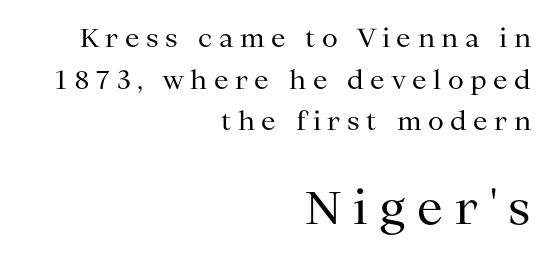
The image shows 46 px regular-weight serif type, upright; set right-aligned, normal line spacing (1.6x), unusually wide letter spacing (+0.25 em), not underlined; the second (bottom) block is 1.77x larger; medium stroke contrast and a medium x-height.
